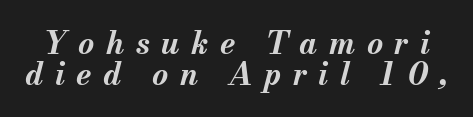
The rendering uses natural spacing where letterforms have individual widths. The string is rendered with underlining switched off. Leading: reduced. Substantial extra tracking has been applied to these lines. Heavy, bold letterforms. Does the lettering tilt? It does — this is italic.
